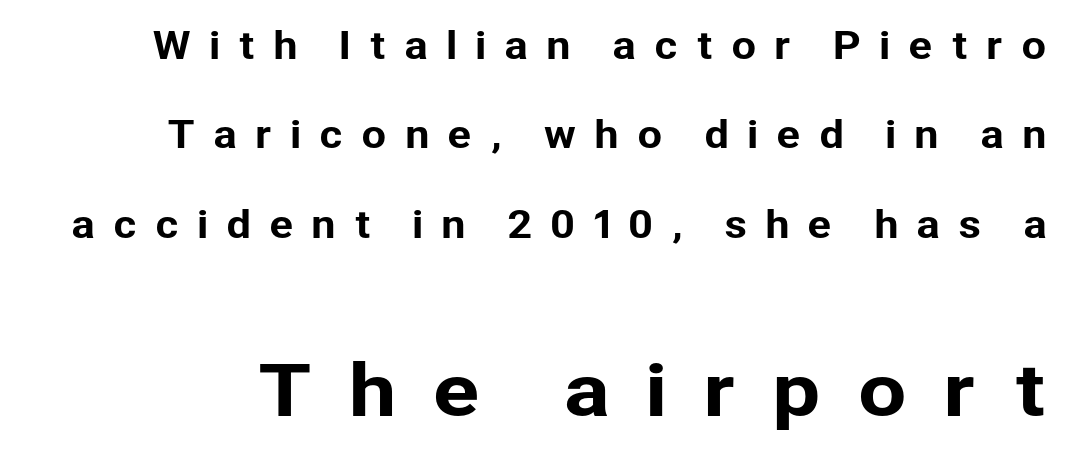
The image shows 71 px sans-serif type, upright; set loose line spacing (2.48x), unusually wide letter spacing (+0.49 em), not underlined; the second (bottom) block is 1.97x larger; low stroke contrast and a medium x-height.
